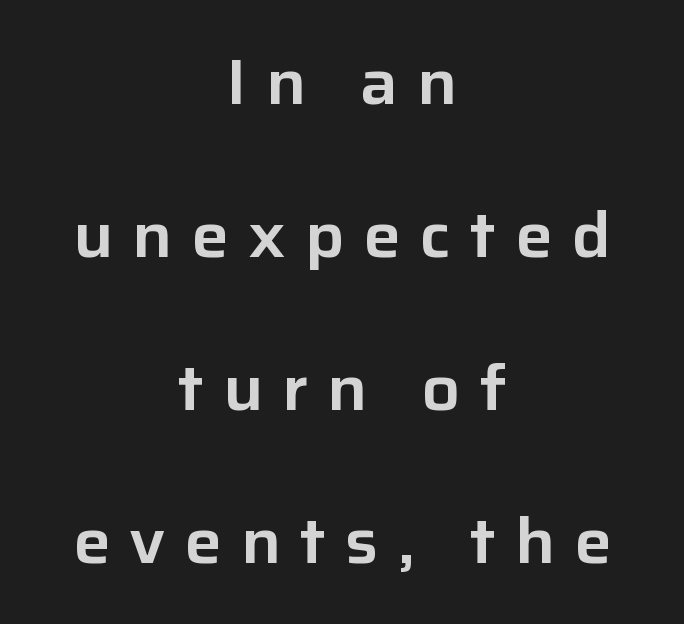
Q: Is the text italic (slanted)? A: No, it is upright.
Q: Is the typeface a serif or a sans-serif typeface? A: Sans-serif.
Q: Is the text underlined? A: No.
Q: How is the paragraph aligned? A: Centered.
Q: Is the spacing between letters normal or unusually wide? A: Unusually wide.
Q: Is the spacing between lines tight, normal or loose? A: Loose.
Q: Width (condensed, normal, or wide)? A: Normal.
Q: Stroke contrast? A: Low.
Q: x-height? A: Medium.
Q: Monospaced? A: No.
